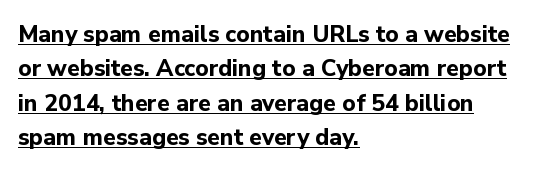
The rendering uses the underline text-decoration. Emphasis by weight is at full strength: bold. The font's upright variant was chosen for this text. A classic flush-left, rag-right setting is used for this passage.
